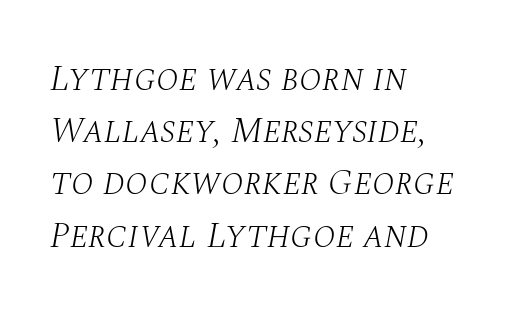
Letters rest on an invisible, unmarked baseline. No chunkiness to these letters — they're not bold. Note the varied advance widths — an 'i' is clearly narrower than an 'm'. There is no visible air inserted between adjacent glyphs. It's the slanting kind of type. Students, observe: this is what conventionally led text looks like.
